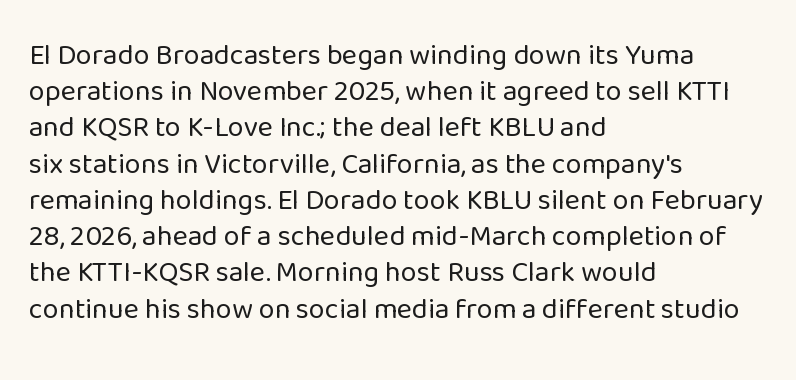
{"serif": "no", "italic": "no", "bold": "no", "weight": "regular", "width": "normal", "stroke_contrast": "low", "x_height": "medium", "monospaced": "no", "underline": "no", "align": "left", "line_spacing": "normal", "line_spacing_ratio": 1.25, "letter_spacing": "normal", "letter_spacing_em": 0.0, "glyph_px": 29}
